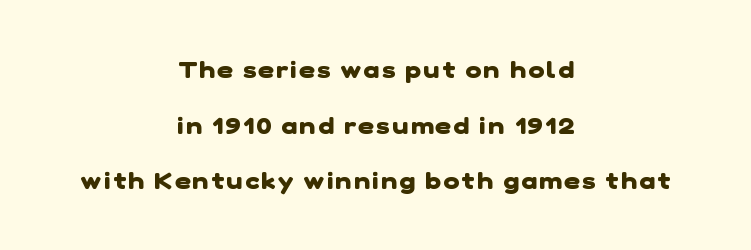
Q: Is the text bold? A: Yes.
Q: Is the text underlined? A: No.
Q: How is the paragraph aligned? A: Centered.
Q: Is the spacing between lines tight, normal or loose? A: Loose.
